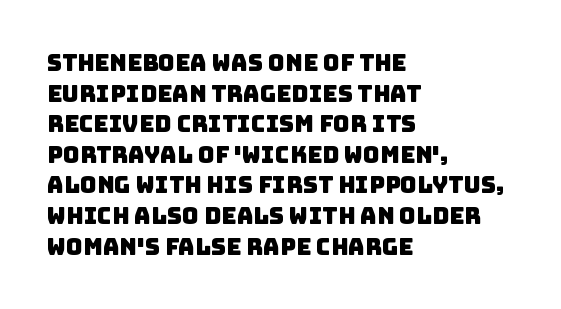
{"underline": "no", "align": "left", "line_spacing": "normal", "line_spacing_ratio": 1.33, "letter_spacing": "normal", "letter_spacing_em": 0.0, "glyph_px": 23}
